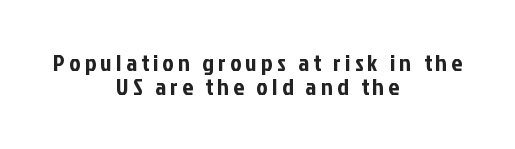
{"italic": "no", "underline": "no", "align": "center", "line_spacing": "tight", "line_spacing_ratio": 1.02, "glyph_px": 24}
